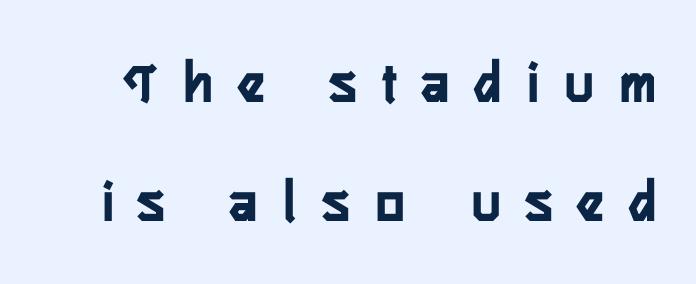
{"serif": "no", "italic": "no", "bold": "yes", "weight": "semibold", "width": "condensed", "stroke_contrast": "low", "x_height": "medium", "monospaced": "no", "underline": "no", "line_spacing": "loose", "line_spacing_ratio": 1.98, "letter_spacing": "wide", "letter_spacing_em": 0.44, "glyph_px": 60}
